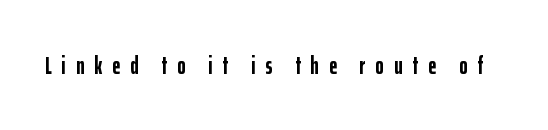
The face used here is rendered with a markedly widened letterfit. Its strokes are broad and dark, the hallmark of bold type. Characters remain perfectly vertical along every line. Each row of text sits above clean, open space.
